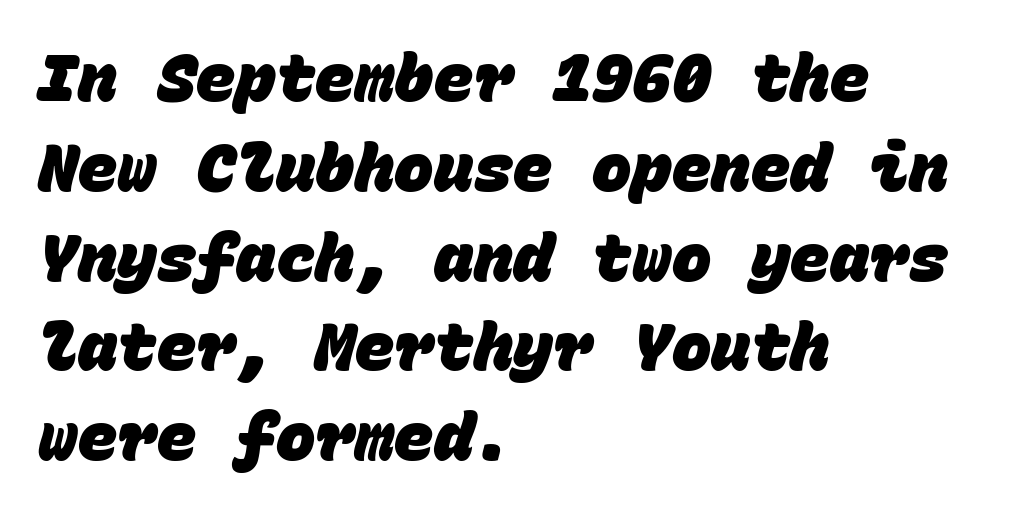
These lines are composed in type without serifs. Is the type bold? Yes — the strokes are clearly thick and heavy. The letters march in equal steps, a hallmark of fixed-pitch type. Underlining? Definitely not there. Observe the ordinary spacing: letters are neighbours, not strangers.
